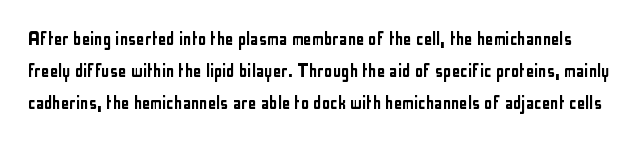
The string is rendered with underlining switched off. The gaps between neighbouring characters are ordinary and unremarkable. Each new line begins a customary step beneath the previous one. Every stem runs plumb, perpendicular to the baseline.
